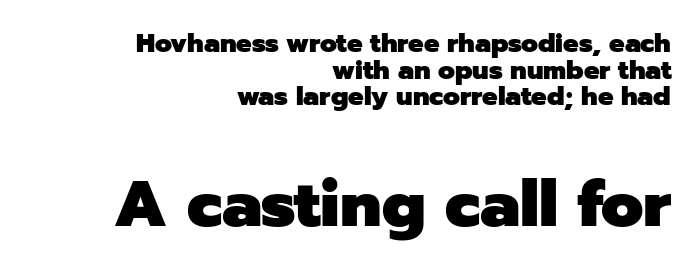
Q: Is the text bold? A: Yes.
Q: Is the text italic (slanted)? A: No, it is upright.
Q: Is the typeface a serif or a sans-serif typeface? A: Sans-serif.
Q: Is the text underlined? A: No.
Q: How is the paragraph aligned? A: Right-aligned.
Q: Is the spacing between letters normal or unusually wide? A: Normal.
Q: Is the spacing between lines tight, normal or loose? A: Tight.
Q: Which block of text is set in a larger size, the first (top) or the second (bottom)? A: The second (bottom) one.
Q: Width (condensed, normal, or wide)? A: Normal.
Q: Stroke contrast? A: Low.
Q: x-height? A: Medium.
Q: Monospaced? A: No.
